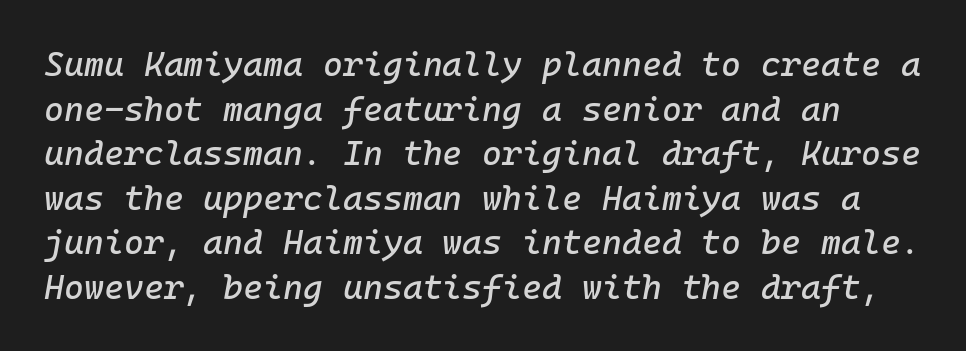
{"italic": "yes", "lean": "right", "slant_degrees": 10, "width": "normal", "stroke_contrast": "low", "x_height": "medium", "monospaced": "yes", "underline": "no", "line_spacing": "normal", "line_spacing_ratio": 1.31, "letter_spacing": "normal", "letter_spacing_em": 0.0, "glyph_px": 34}
